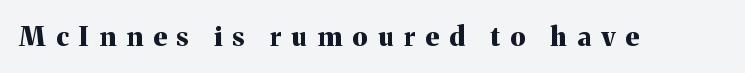
The image shows 27 px bold type, upright; set unusually wide letter spacing (+0.38 em), not underlined.
